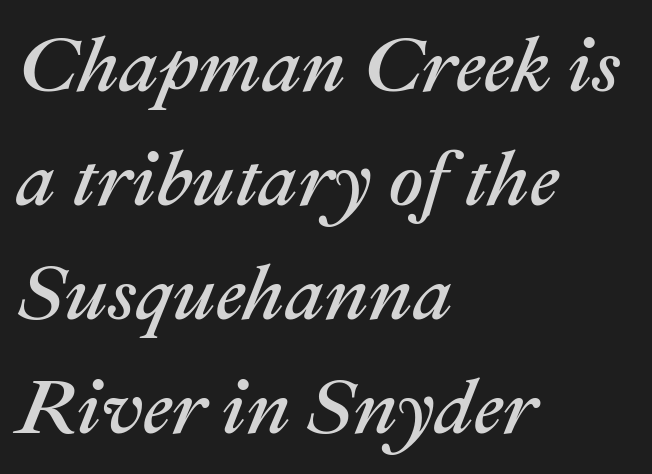
Q: Is the text italic (slanted)? A: Yes, it leans right by about 22 degrees.
Q: Is the text underlined? A: No.
Q: How is the paragraph aligned? A: Left-aligned.
Q: Is the spacing between letters normal or unusually wide? A: Normal.
Q: Is the spacing between lines tight, normal or loose? A: Normal.
Q: Width (condensed, normal, or wide)? A: Normal.
Q: Stroke contrast? A: Medium.
Q: x-height? A: Medium.
Q: Monospaced? A: No.
